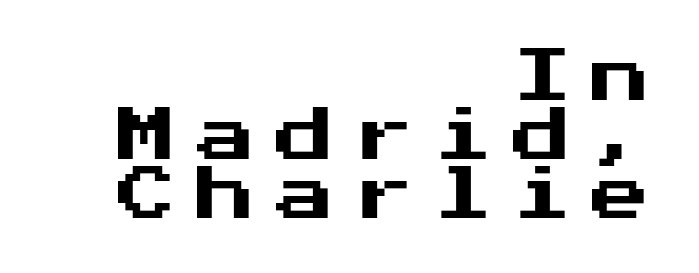
Q: Is the text italic (slanted)? A: No, it is upright.
Q: Is the typeface a serif or a sans-serif typeface? A: Sans-serif.
Q: Is the text underlined? A: No.
Q: How is the paragraph aligned? A: Right-aligned.
Q: Is the spacing between letters normal or unusually wide? A: Unusually wide.
Q: Is the spacing between lines tight, normal or loose? A: Tight.
Q: Width (condensed, normal, or wide)? A: Normal.
Q: Stroke contrast? A: Medium.
Q: x-height? A: Medium.
